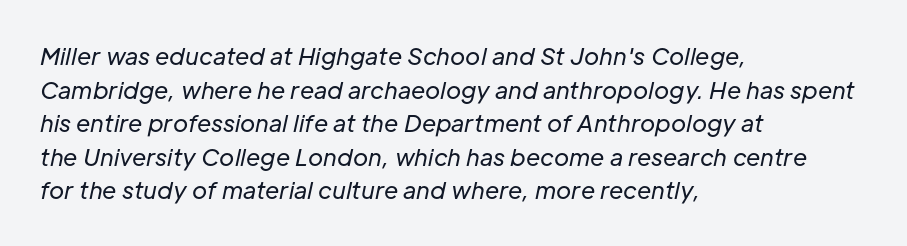
The image shows 23 px text type, italic (leaning right); set left-aligned, normal line spacing (1.46x), normal letter spacing, not underlined.
